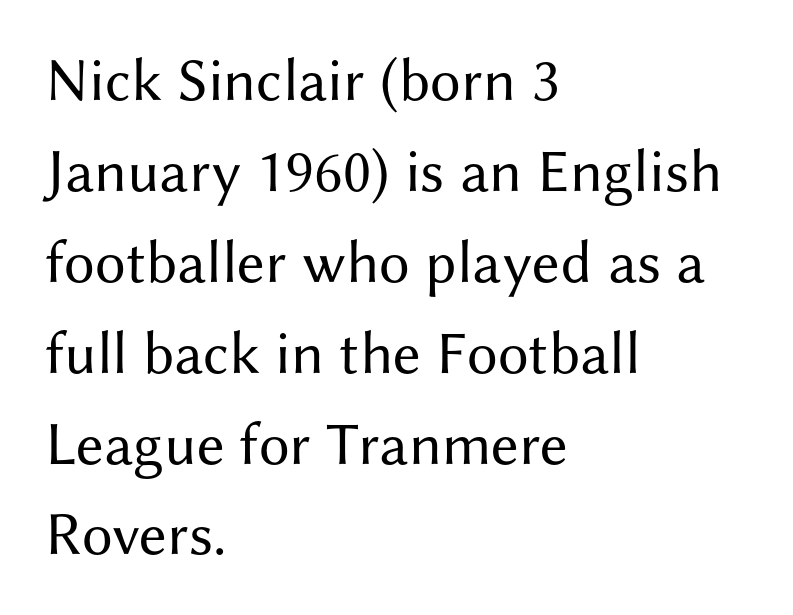
The image shows 61 px regular-weight sans-serif type, upright; set left-aligned, normal line spacing (1.49x), normal letter spacing, not underlined; medium stroke contrast and a medium x-height.
